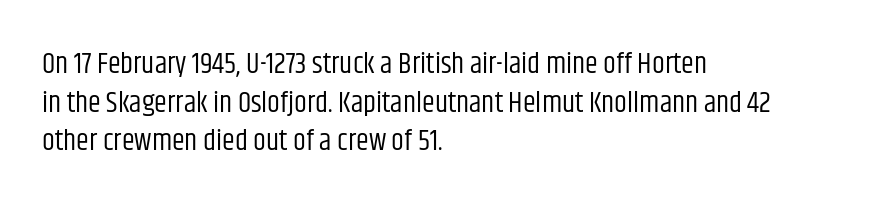
{"serif": "no", "italic": "no", "bold": "no", "weight": "regular", "width": "condensed", "stroke_contrast": "low", "x_height": "large", "monospaced": "no", "underline": "no", "align": "left", "line_spacing": "normal", "line_spacing_ratio": 1.33, "letter_spacing": "normal", "letter_spacing_em": 0.0, "glyph_px": 29}
